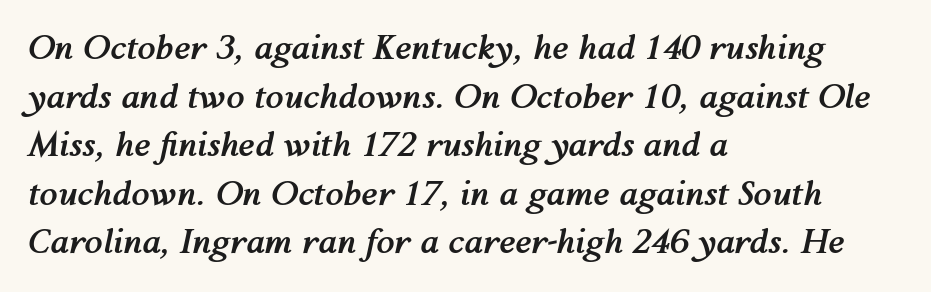
Q: Is the text bold? A: Yes.
Q: Is the text italic (slanted)? A: Yes, it leans right by about 12 degrees.
Q: Is the text underlined? A: No.
Q: How is the paragraph aligned? A: Left-aligned.
Q: Is the spacing between letters normal or unusually wide? A: Normal.
Q: Is the spacing between lines tight, normal or loose? A: Normal.
Q: Width (condensed, normal, or wide)? A: Normal.
Q: Stroke contrast? A: Medium.
Q: x-height? A: Medium.
Q: Monospaced? A: No.
